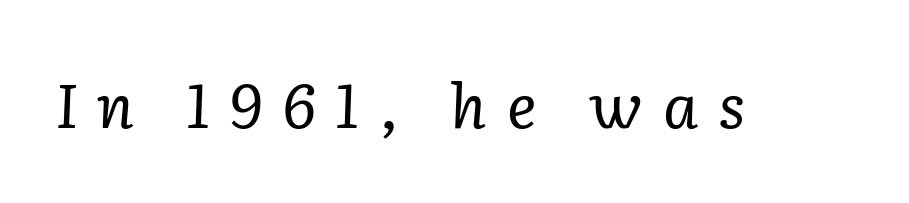
{"serif": "yes", "italic": "yes", "lean": "right", "slant_degrees": 2, "bold": "no", "weight": "regular", "width": "normal", "stroke_contrast": "low", "x_height": "medium", "monospaced": "no", "underline": "no", "letter_spacing": "wide", "letter_spacing_em": 0.32, "glyph_px": 62}
